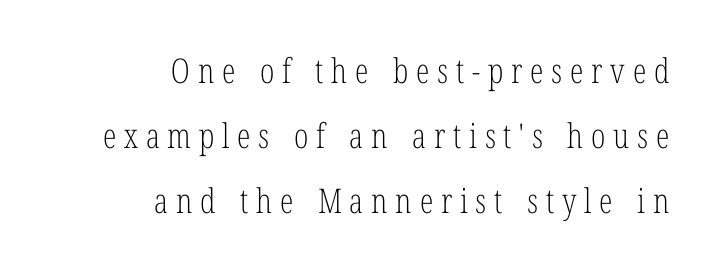
{"serif": "yes", "italic": "no", "bold": "no", "weight": "light", "width": "condensed", "stroke_contrast": "low", "x_height": "medium", "monospaced": "no", "underline": "no", "align": "right", "line_spacing": "loose", "line_spacing_ratio": 1.91, "letter_spacing": "wide", "letter_spacing_em": 0.23, "glyph_px": 34}
